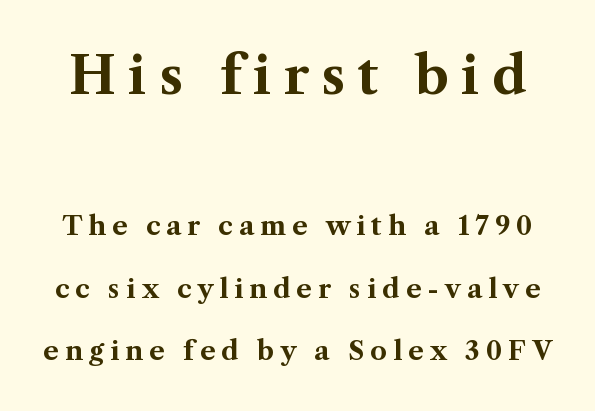
{"serif": "yes", "italic": "no", "bold": "yes", "weight": "bold", "width": "normal", "stroke_contrast": "medium", "x_height": "medium", "monospaced": "no", "underline": "no", "line_spacing": "loose", "line_spacing_ratio": 2.4, "letter_spacing": "wide", "letter_spacing_em": 0.23, "larger_block": "first", "size_ratio": 2.0, "glyph_px": 52}
